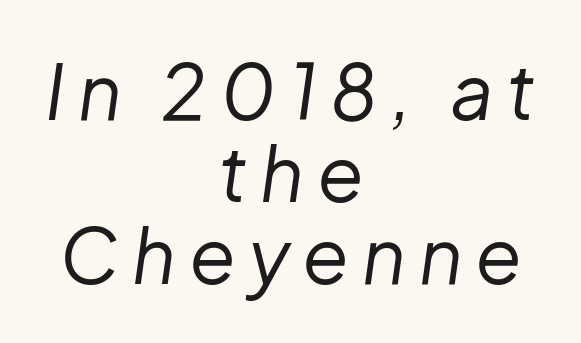
It's the slanting kind of type. This sample is center-justified, so both line endings float freely. Ink coverage per letter is moderate at most. The space beneath each line is pristine and unruled.
